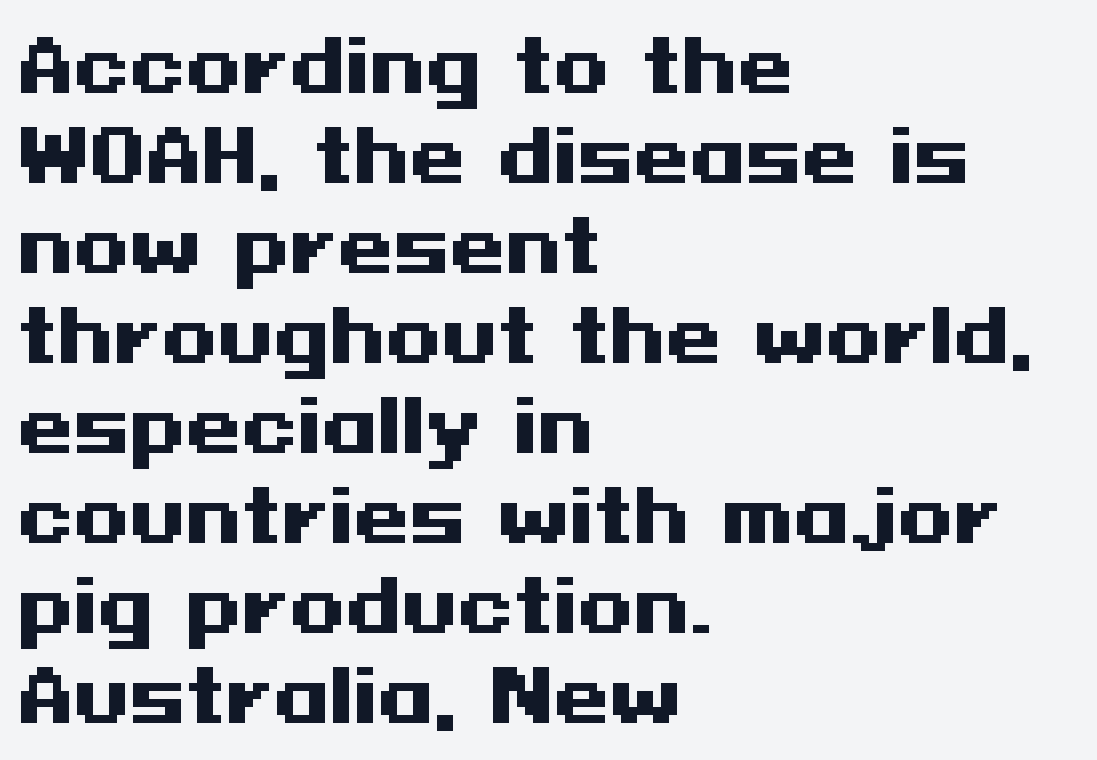
The image shows 72 px heavy, wide sans-serif type, upright; set left-aligned, normal line spacing (1.25x), normal letter spacing, not underlined; medium stroke contrast and a medium x-height.
